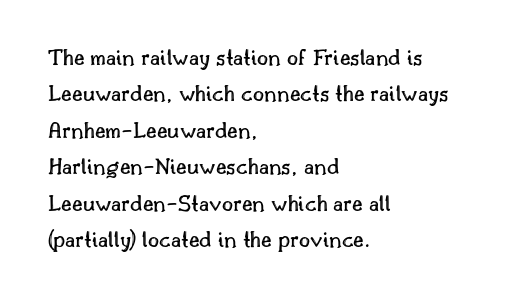
The image shows 24 px text type, upright; set left-aligned, normal line spacing (1.52x), normal letter spacing, not underlined.
